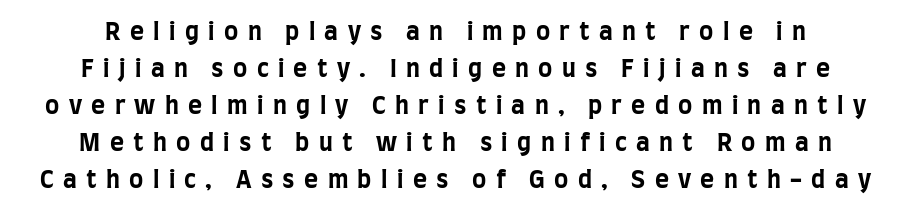
The image shows 24 px bold type, upright; set normal line spacing (1.54x), unusually wide letter spacing (+0.39 em), not underlined.
